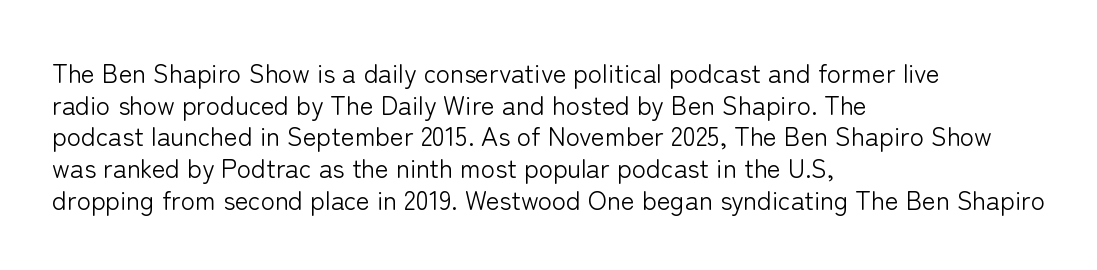
The image shows 26 px text type, upright; set left-aligned, line spacing 1.22x, normal letter spacing, not underlined.
